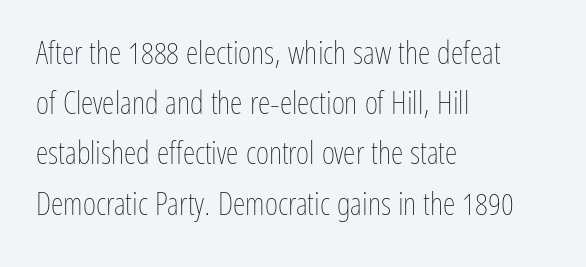
{"italic": "no", "bold": "no", "weight": "thin", "width": "condensed", "stroke_contrast": "low", "x_height": "medium", "monospaced": "no", "underline": "no", "align": "left", "line_spacing": "normal", "line_spacing_ratio": 1.57, "letter_spacing": "normal", "letter_spacing_em": 0.0, "glyph_px": 32}
